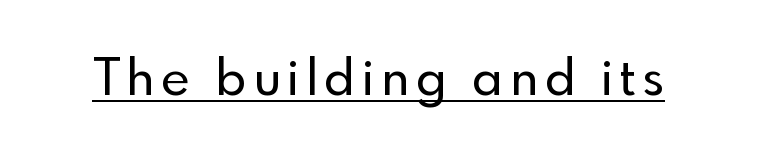
Rendered with straight, roman letterforms. Serif or sans? Sans — the stroke terminals are bare. Proportional: the letters do not fall into vertical columns. Students, observe the line beneath the letters — that is underlining.
